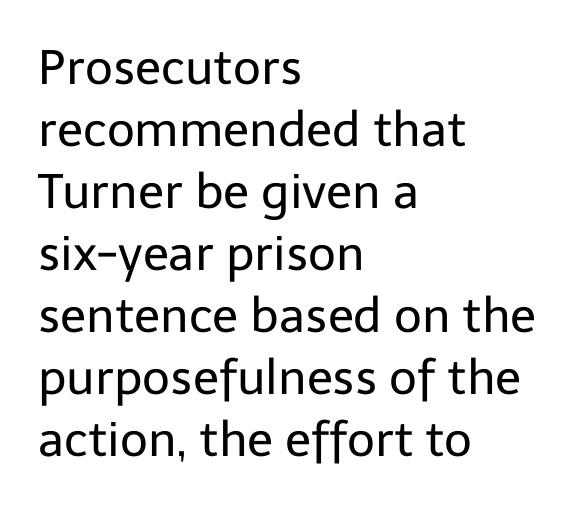
Q: Is the text bold? A: No.
Q: Is the text italic (slanted)? A: No, it is upright.
Q: Is the typeface a serif or a sans-serif typeface? A: Sans-serif.
Q: Is the text underlined? A: No.
Q: How is the paragraph aligned? A: Left-aligned.
Q: Is the spacing between letters normal or unusually wide? A: Normal.
Q: Is the spacing between lines tight, normal or loose? A: Normal.
Q: Width (condensed, normal, or wide)? A: Normal.
Q: Stroke contrast? A: Low.
Q: x-height? A: Medium.
Q: Monospaced? A: No.
